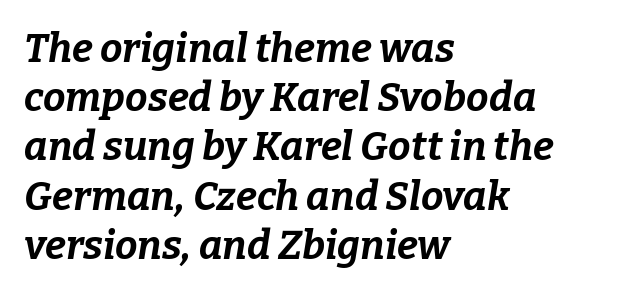
Q: Is the text bold? A: Yes.
Q: Is the text italic (slanted)? A: Yes, it leans right by about 9 degrees.
Q: Is the text underlined? A: No.
Q: How is the paragraph aligned? A: Left-aligned.
Q: Is the spacing between letters normal or unusually wide? A: Normal.
Q: Width (condensed, normal, or wide)? A: Normal.
Q: Stroke contrast? A: Low.
Q: x-height? A: Medium.
Q: Monospaced? A: No.
